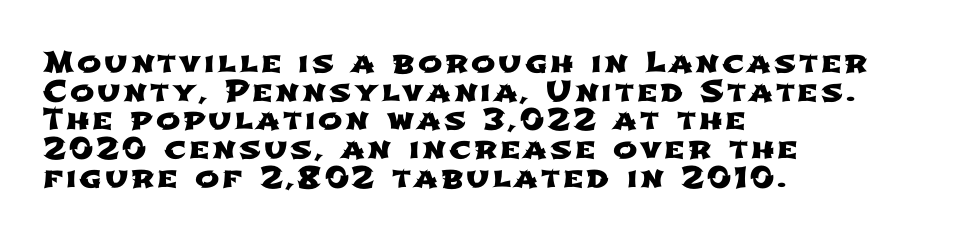
Just letters on the line, the space beneath them empty. All the whitespace from short lines collects on the right. Serif or sans? Sans — the stroke terminals are bare. Notice how descenders almost collide with the ascenders below — that's tight leading.
